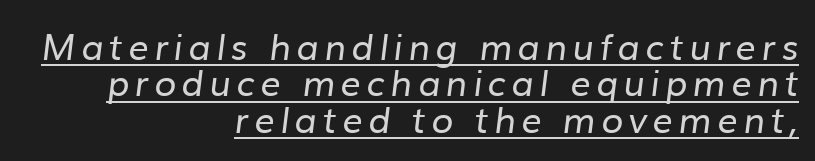
Q: Is the text bold? A: No.
Q: Is the typeface a serif or a sans-serif typeface? A: Sans-serif.
Q: Is the text underlined? A: Yes.
Q: How is the paragraph aligned? A: Right-aligned.
Q: Is the spacing between lines tight, normal or loose? A: Tight.
Q: Width (condensed, normal, or wide)? A: Normal.
Q: Stroke contrast? A: Low.
Q: x-height? A: Medium.
Q: Monospaced? A: No.
